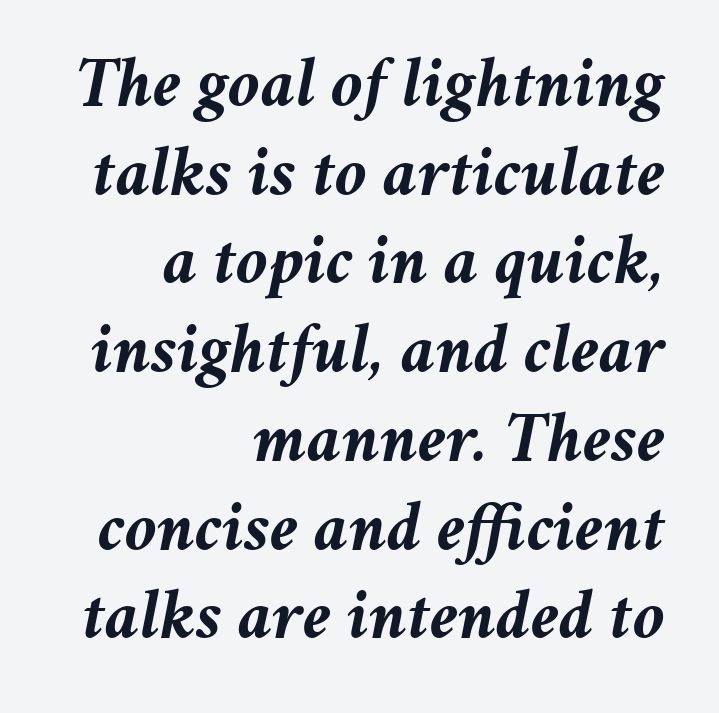
The image shows 71 px semibold type, italic (leaning right); set right-aligned, normal line spacing (1.25x), normal letter spacing, not underlined; medium stroke contrast and a medium x-height.
